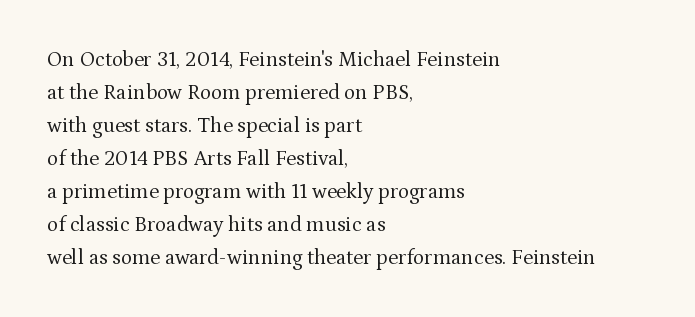
Q: Is the text bold? A: No.
Q: Is the text italic (slanted)? A: No, it is upright.
Q: Is the text underlined? A: No.
Q: How is the paragraph aligned? A: Left-aligned.
Q: Is the spacing between letters normal or unusually wide? A: Normal.
Q: Is the spacing between lines tight, normal or loose? A: Normal.
